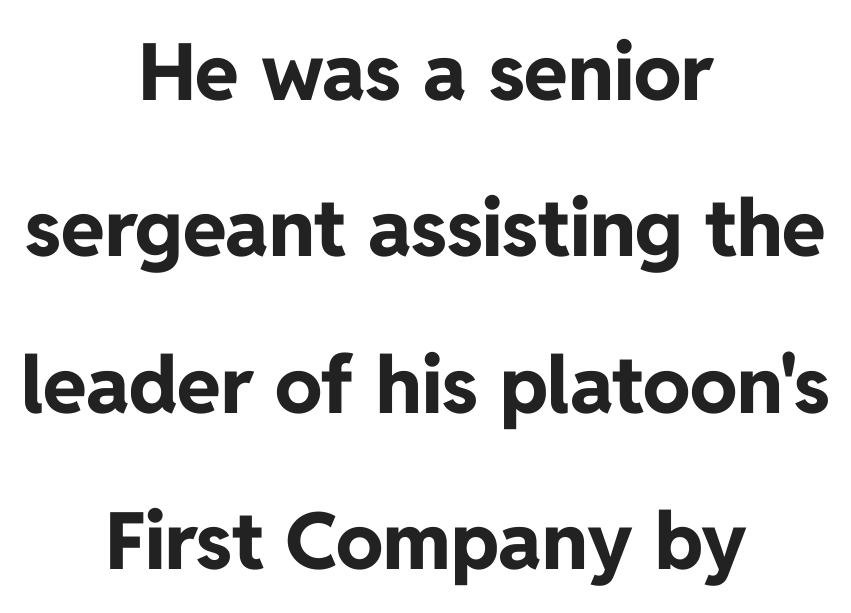
Q: Is the text bold? A: Yes.
Q: Is the text italic (slanted)? A: No, it is upright.
Q: Is the typeface a serif or a sans-serif typeface? A: Sans-serif.
Q: Is the text underlined? A: No.
Q: How is the paragraph aligned? A: Centered.
Q: Is the spacing between letters normal or unusually wide? A: Normal.
Q: Is the spacing between lines tight, normal or loose? A: Loose.
Q: Width (condensed, normal, or wide)? A: Normal.
Q: Stroke contrast? A: Low.
Q: x-height? A: Medium.
Q: Monospaced? A: No.
